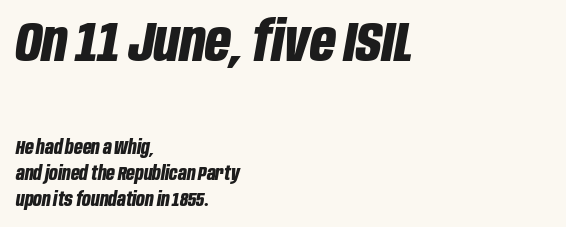
{"italic": "yes", "lean": "right", "slant_degrees": 10, "bold": "yes", "weight": "bold", "width": "condensed", "stroke_contrast": "low", "x_height": "large", "monospaced": "no", "underline": "no", "align": "left", "line_spacing": "normal", "line_spacing_ratio": 1.37, "letter_spacing": "normal", "letter_spacing_em": 0.0, "larger_block": "first", "size_ratio": 2.95, "glyph_px": 56}
